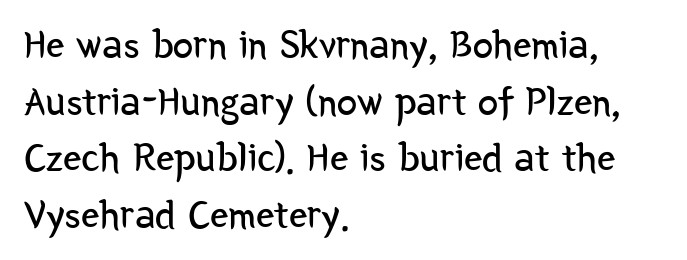
Q: Is the text bold? A: No.
Q: Is the text italic (slanted)? A: No, it is upright.
Q: Is the typeface a serif or a sans-serif typeface? A: Sans-serif.
Q: Is the text underlined? A: No.
Q: How is the paragraph aligned? A: Left-aligned.
Q: Is the spacing between letters normal or unusually wide? A: Normal.
Q: Is the spacing between lines tight, normal or loose? A: Normal.
Q: Width (condensed, normal, or wide)? A: Condensed.
Q: Stroke contrast? A: Low.
Q: x-height? A: Medium.
Q: Monospaced? A: No.
